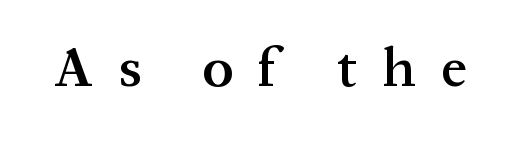
Q: Is the text bold? A: Semi-bold.
Q: Is the text italic (slanted)? A: No, it is upright.
Q: Is the typeface a serif or a sans-serif typeface? A: Serif.
Q: Is the text underlined? A: No.
Q: Is the spacing between letters normal or unusually wide? A: Unusually wide.
Q: Width (condensed, normal, or wide)? A: Normal.
Q: Stroke contrast? A: Medium.
Q: x-height? A: Medium.
Q: Monospaced? A: No.
